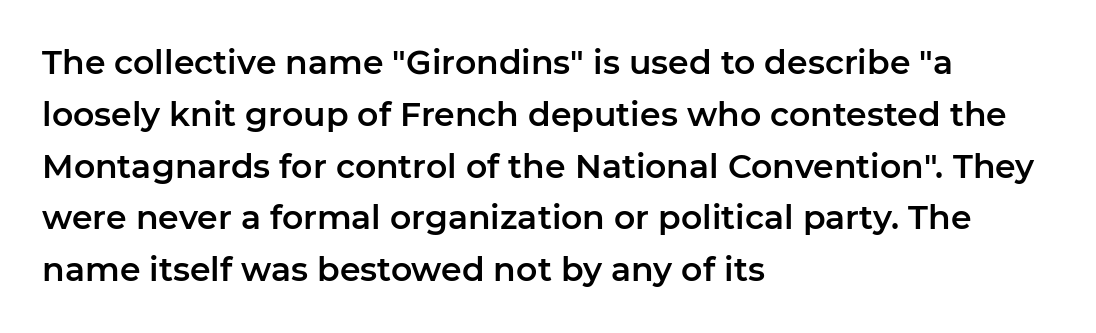
{"serif": "no", "italic": "no", "width": "normal", "stroke_contrast": "low", "x_height": "medium", "monospaced": "no", "underline": "no", "align": "left", "line_spacing": "normal", "line_spacing_ratio": 1.57, "letter_spacing": "normal", "letter_spacing_em": 0.0, "glyph_px": 33}
